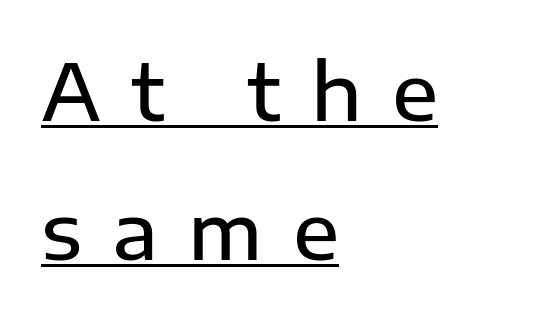
Q: Is the text bold? A: Semi-bold.
Q: Is the text italic (slanted)? A: No, it is upright.
Q: Is the typeface a serif or a sans-serif typeface? A: Sans-serif.
Q: Is the text underlined? A: Yes.
Q: How is the paragraph aligned? A: Left-aligned.
Q: Is the spacing between letters normal or unusually wide? A: Unusually wide.
Q: Width (condensed, normal, or wide)? A: Normal.
Q: Stroke contrast? A: Low.
Q: x-height? A: Medium.
Q: Monospaced? A: No.
